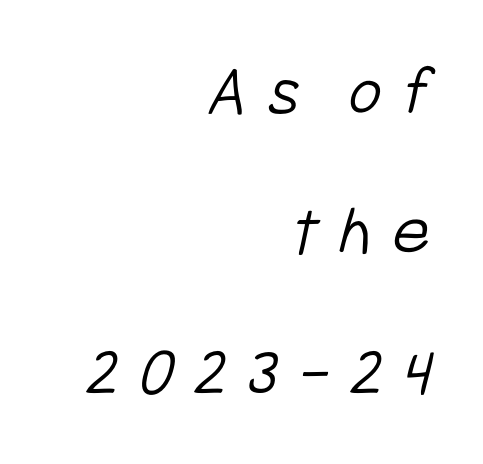
{"serif": "no", "bold": "no", "weight": "light", "width": "condensed", "stroke_contrast": "low", "x_height": "medium", "monospaced": "no", "underline": "no", "align": "right", "line_spacing": "loose", "line_spacing_ratio": 1.95, "letter_spacing": "wide", "letter_spacing_em": 0.28, "glyph_px": 72}
